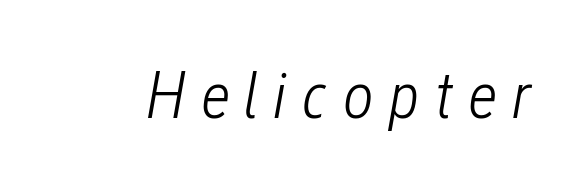
{"italic": "yes", "lean": "right", "slant_degrees": 12, "bold": "no", "weight": "light", "width": "condensed", "stroke_contrast": "low", "x_height": "medium", "monospaced": "no", "underline": "no", "letter_spacing": "wide", "letter_spacing_em": 0.22, "glyph_px": 67}
